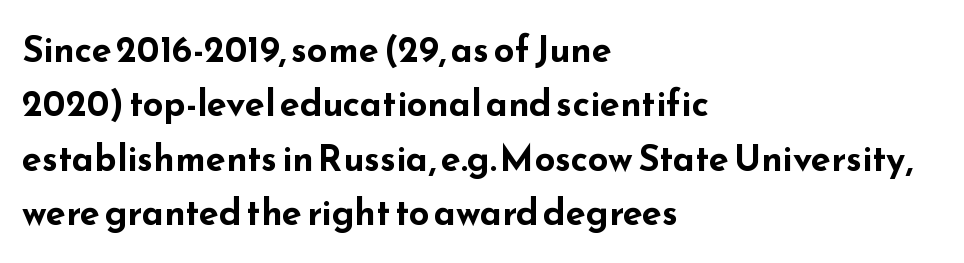
The image shows 36 px bold, wide sans-serif type, upright; set left-aligned, normal line spacing (1.51x), normal letter spacing, not underlined; low stroke contrast and a small x-height.
